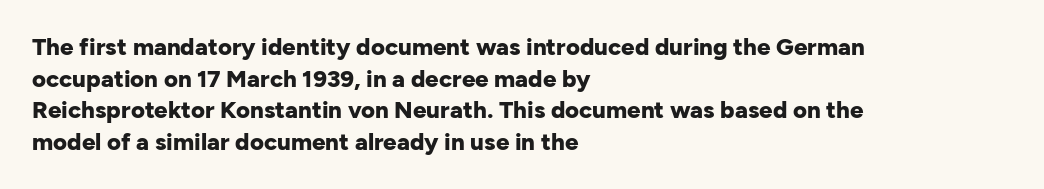
Honestly, the letter spacing is just normal — you wouldn't notice it. One glance says typical: line gaps are just what's usual. These lines stack with their left ends in a neat column. The type sits square on the baseline with zero lean. Descender tails drop into unmarked territory. How heavy is the stroke? Heavy — this is a bold.
